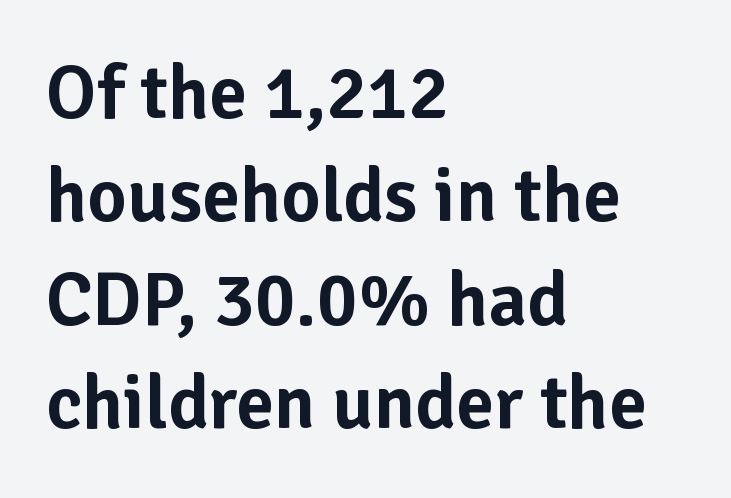
{"serif": "no", "italic": "no", "width": "normal", "stroke_contrast": "low", "x_height": "medium", "monospaced": "no", "underline": "no", "align": "left", "line_spacing": "normal", "line_spacing_ratio": 1.36, "letter_spacing": "normal", "letter_spacing_em": 0.0, "glyph_px": 76}
